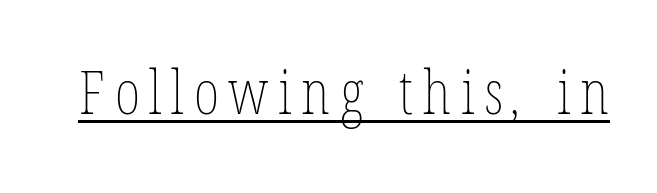
{"bold": "no", "weight": "thin", "width": "condensed", "stroke_contrast": "low", "x_height": "medium", "monospaced": "no", "underline": "yes", "glyph_px": 61}
